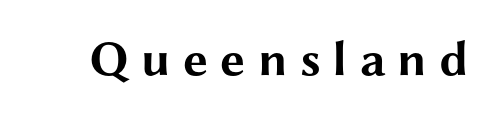
The image shows 50 px bold, wide sans-serif type, upright; set unusually wide letter spacing (+0.24 em), not underlined; medium stroke contrast and a medium x-height.
